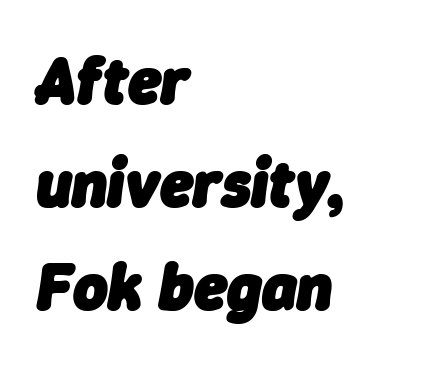
The image shows 66 px heavy type, italic (leaning right); set left-aligned, normal line spacing (1.56x), normal letter spacing, not underlined; low stroke contrast and a medium x-height.
